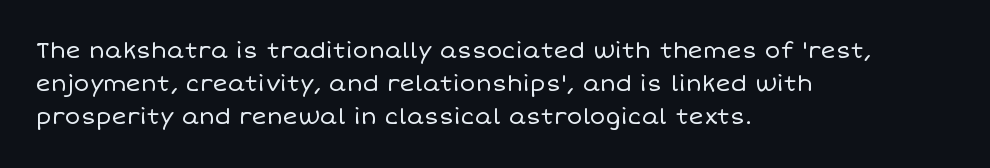
The image shows 23 px text type, upright; set left-aligned, normal line spacing (1.44x), normal letter spacing, not underlined.
